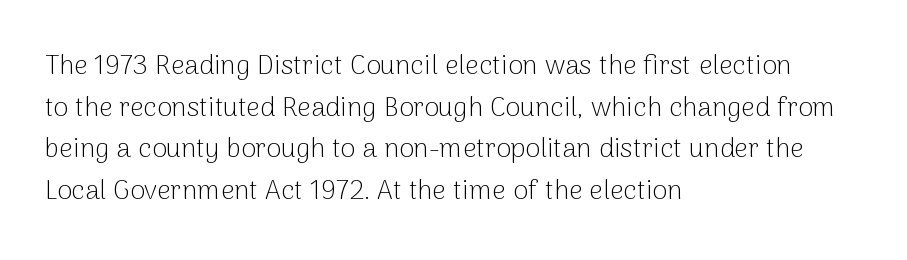
{"italic": "no", "bold": "no", "underline": "no", "align": "left", "line_spacing": "normal", "line_spacing_ratio": 1.54, "letter_spacing": "normal", "letter_spacing_em": 0.0, "glyph_px": 27}
